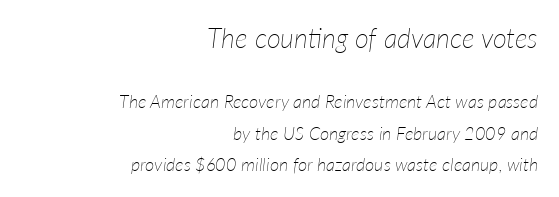
Check the space under the baseline: it is left empty. Does the copy run flush right? Yes — the right margin is perfectly even. The cut favours lightness, reaching ordinary text weight at its darkest. The font's italic variant was chosen for this text.
